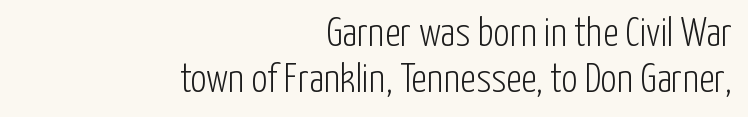
Italic? Not at all — the glyphs are vertical. These lines are composed in type without serifs. Stem width sits at or under what a default text font uses. Underline: absent.
